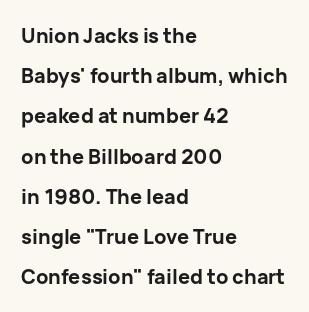
A typesetter would mark this as roman, not italic. Vertical spacing — loose. Caption: bold face, heavy strokes. Unmarked baselines from the first word to the last.
